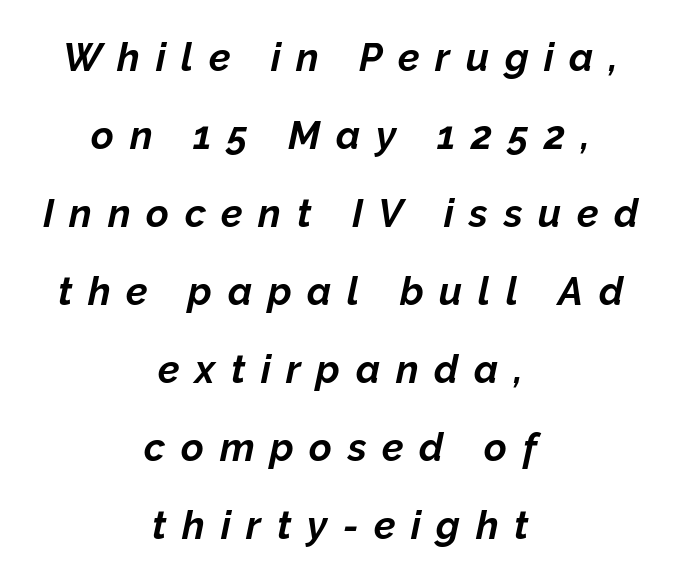
The image shows 39 px bold type, italic (leaning right); set centered, loose line spacing (2.0x), unusually wide letter spacing (+0.4 em), not underlined; low stroke contrast and a medium x-height.
